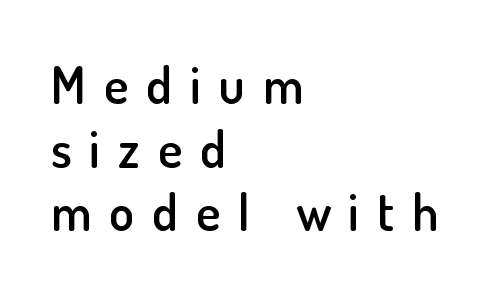
Q: Is the text bold? A: Semi-bold.
Q: Is the text italic (slanted)? A: No, it is upright.
Q: Is the typeface a serif or a sans-serif typeface? A: Sans-serif.
Q: Is the text underlined? A: No.
Q: How is the paragraph aligned? A: Left-aligned.
Q: Is the spacing between letters normal or unusually wide? A: Unusually wide.
Q: Is the spacing between lines tight, normal or loose? A: Normal.
Q: Width (condensed, normal, or wide)? A: Normal.
Q: Stroke contrast? A: Low.
Q: x-height? A: Small.
Q: Monospaced? A: No.
